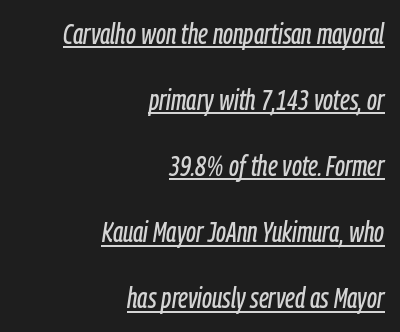
Q: Is the text italic (slanted)? A: Yes, it leans right by about 9 degrees.
Q: Is the text underlined? A: Yes.
Q: How is the paragraph aligned? A: Right-aligned.
Q: Is the spacing between letters normal or unusually wide? A: Normal.
Q: Is the spacing between lines tight, normal or loose? A: Loose.
Q: Width (condensed, normal, or wide)? A: Condensed.
Q: Stroke contrast? A: Low.
Q: x-height? A: Medium.
Q: Monospaced? A: No.
